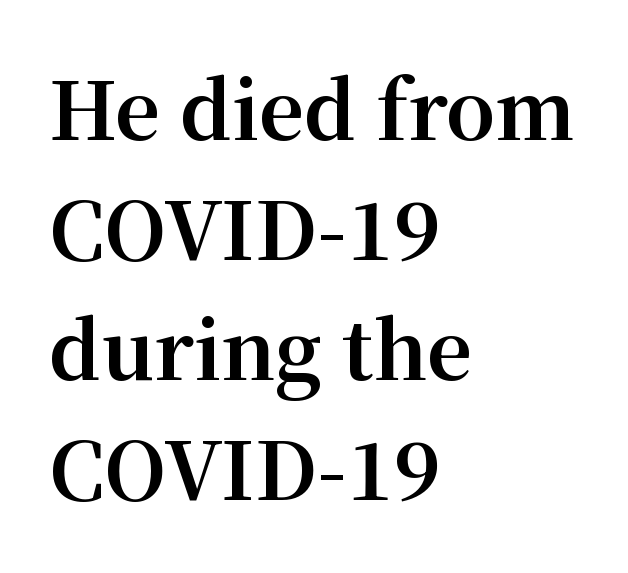
Q: Is the text bold? A: Yes.
Q: Is the text italic (slanted)? A: No, it is upright.
Q: Is the typeface a serif or a sans-serif typeface? A: Serif.
Q: Is the text underlined? A: No.
Q: How is the paragraph aligned? A: Left-aligned.
Q: Is the spacing between letters normal or unusually wide? A: Normal.
Q: Is the spacing between lines tight, normal or loose? A: Normal.
Q: Width (condensed, normal, or wide)? A: Normal.
Q: Stroke contrast? A: Medium.
Q: x-height? A: Medium.
Q: Monospaced? A: No.
